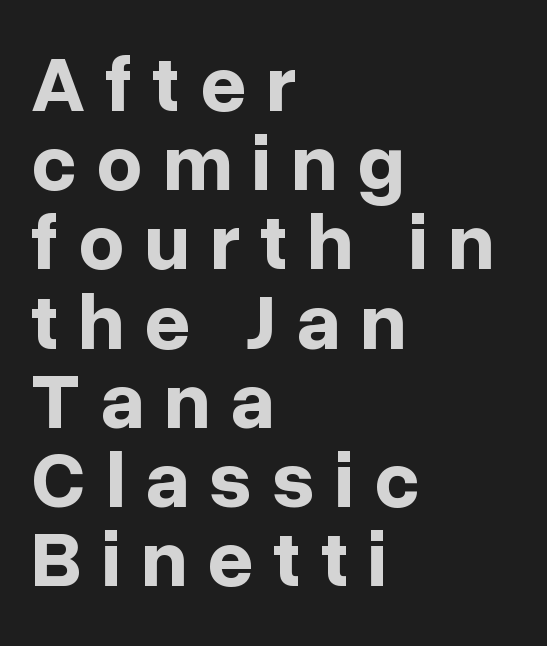
Q: Is the text bold? A: Yes.
Q: Is the text italic (slanted)? A: No, it is upright.
Q: Is the typeface a serif or a sans-serif typeface? A: Sans-serif.
Q: Is the text underlined? A: No.
Q: How is the paragraph aligned? A: Left-aligned.
Q: Is the spacing between letters normal or unusually wide? A: Unusually wide.
Q: Is the spacing between lines tight, normal or loose? A: Tight.
Q: Width (condensed, normal, or wide)? A: Normal.
Q: Stroke contrast? A: Low.
Q: x-height? A: Medium.
Q: Monospaced? A: No.
